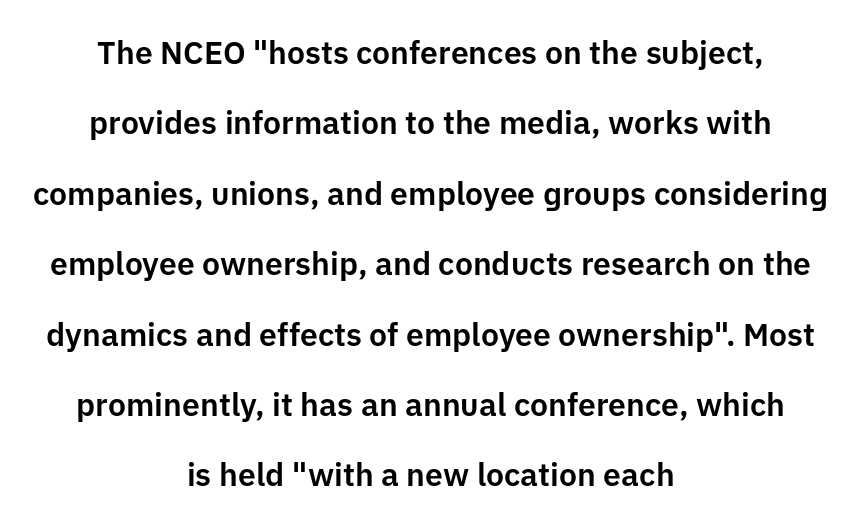
The image shows 32 px sans-serif type, upright; set centered, loose line spacing (2.2x), normal letter spacing, not underlined; low stroke contrast and a medium x-height.
